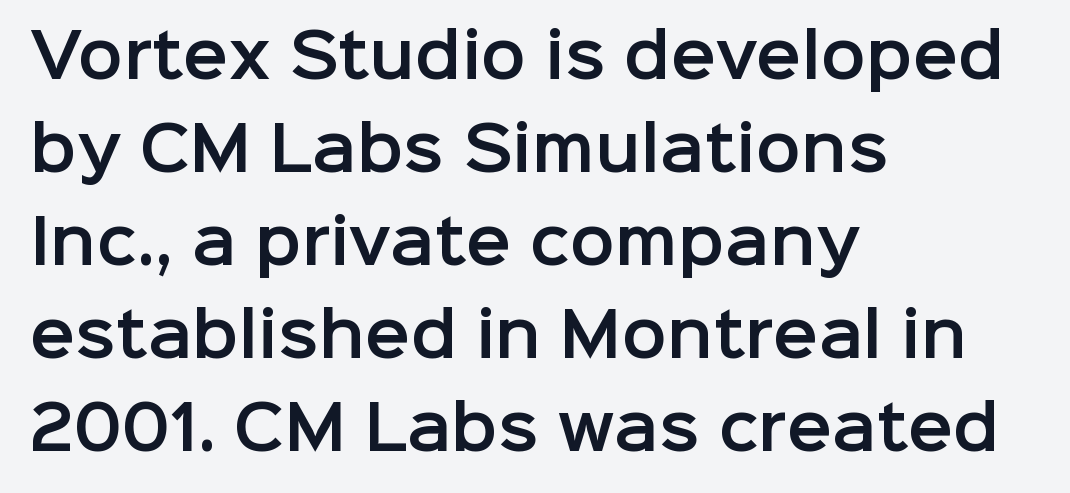
Q: Is the text italic (slanted)? A: No, it is upright.
Q: Is the typeface a serif or a sans-serif typeface? A: Sans-serif.
Q: Is the text underlined? A: No.
Q: How is the paragraph aligned? A: Left-aligned.
Q: Is the spacing between letters normal or unusually wide? A: Normal.
Q: Is the spacing between lines tight, normal or loose? A: Normal.
Q: Width (condensed, normal, or wide)? A: Normal.
Q: Stroke contrast? A: Low.
Q: x-height? A: Medium.
Q: Monospaced? A: No.
